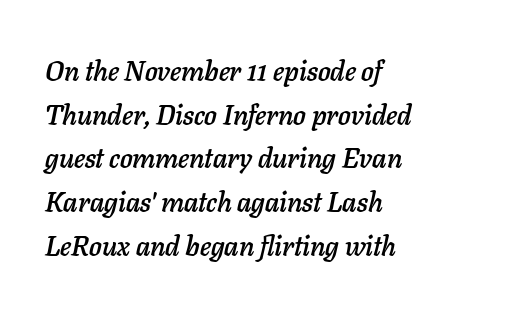
Q: Is the text italic (slanted)? A: Yes, it leans right by about 11 degrees.
Q: Is the text underlined? A: No.
Q: How is the paragraph aligned? A: Left-aligned.
Q: Is the spacing between letters normal or unusually wide? A: Normal.
Q: Is the spacing between lines tight, normal or loose? A: Normal.
Q: Width (condensed, normal, or wide)? A: Normal.
Q: Stroke contrast? A: Low.
Q: x-height? A: Medium.
Q: Monospaced? A: No.
